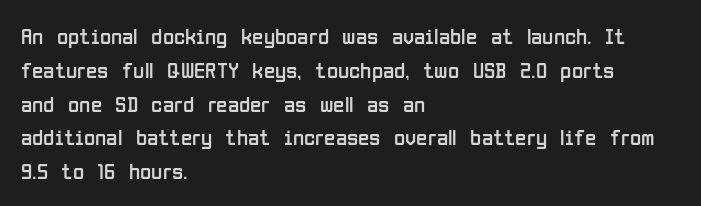
Q: Is the text bold? A: No.
Q: Is the text italic (slanted)? A: No, it is upright.
Q: Is the text underlined? A: No.
Q: How is the paragraph aligned? A: Left-aligned.
Q: Is the spacing between letters normal or unusually wide? A: Normal.
Q: Is the spacing between lines tight, normal or loose? A: Normal.
